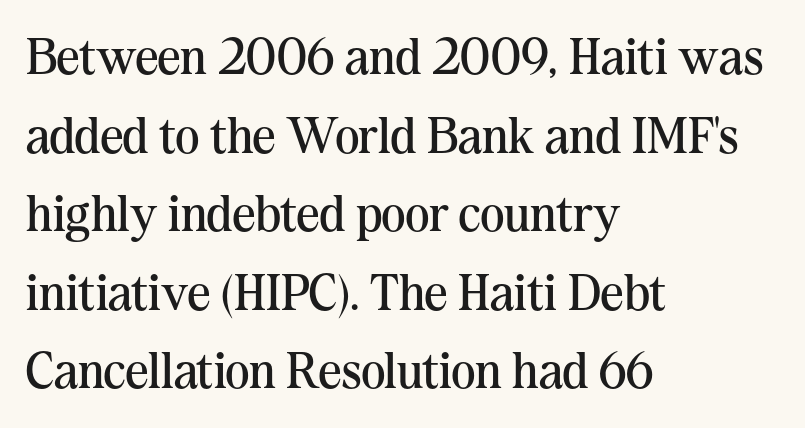
Q: Is the text bold? A: No.
Q: Is the text italic (slanted)? A: No, it is upright.
Q: Is the typeface a serif or a sans-serif typeface? A: Serif.
Q: Is the text underlined? A: No.
Q: How is the paragraph aligned? A: Left-aligned.
Q: Is the spacing between letters normal or unusually wide? A: Normal.
Q: Is the spacing between lines tight, normal or loose? A: Normal.
Q: Width (condensed, normal, or wide)? A: Normal.
Q: Stroke contrast? A: Medium.
Q: x-height? A: Medium.
Q: Monospaced? A: No.
